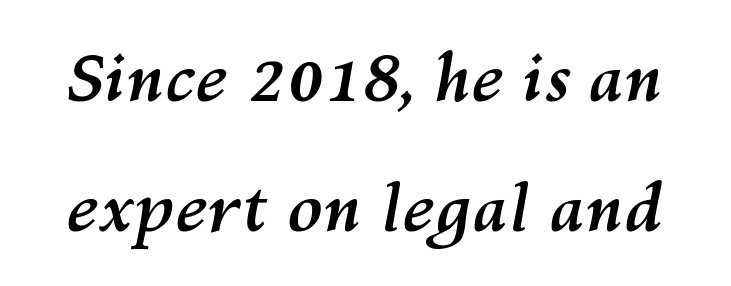
{"italic": "yes", "lean": "right", "slant_degrees": 10, "bold": "yes", "weight": "semibold", "width": "normal", "stroke_contrast": "medium", "x_height": "medium", "monospaced": "no", "underline": "no", "line_spacing": "loose", "line_spacing_ratio": 2.0, "letter_spacing": "normal", "letter_spacing_em": 0.0, "glyph_px": 65}
